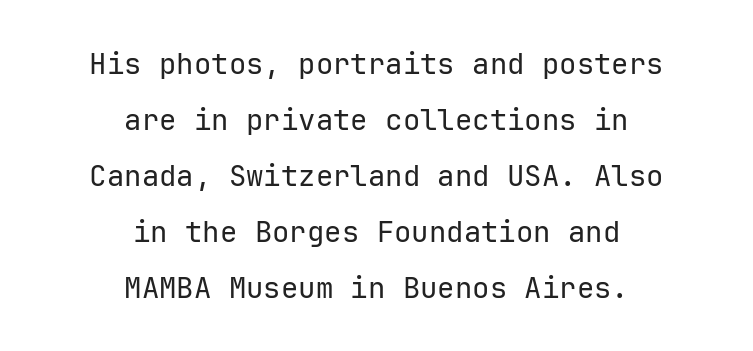
Q: Is the text bold? A: No.
Q: Is the text italic (slanted)? A: No, it is upright.
Q: Is the typeface a serif or a sans-serif typeface? A: Sans-serif.
Q: Is the text underlined? A: No.
Q: How is the paragraph aligned? A: Centered.
Q: Is the spacing between letters normal or unusually wide? A: Normal.
Q: Is the spacing between lines tight, normal or loose? A: Loose.
Q: Width (condensed, normal, or wide)? A: Normal.
Q: Stroke contrast? A: Low.
Q: x-height? A: Medium.
